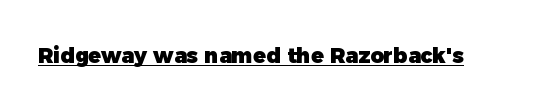
The image shows 21 px bold type; set normal letter spacing, underlined.
